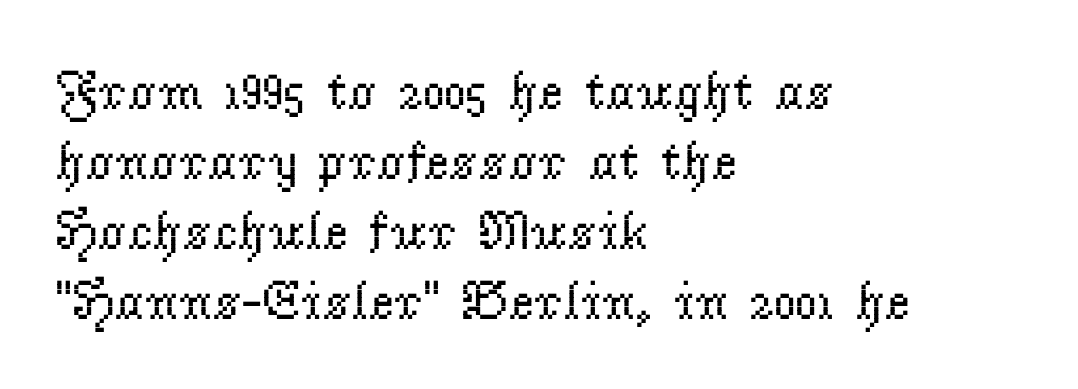
Q: Is the text bold? A: No.
Q: Is the text italic (slanted)? A: No, it is upright.
Q: Is the typeface a serif or a sans-serif typeface? A: Serif.
Q: Is the text underlined? A: No.
Q: How is the paragraph aligned? A: Left-aligned.
Q: Is the spacing between letters normal or unusually wide? A: Normal.
Q: Is the spacing between lines tight, normal or loose? A: Normal.
Q: Width (condensed, normal, or wide)? A: Normal.
Q: Stroke contrast? A: Low.
Q: x-height? A: Small.
Q: Monospaced? A: No.
